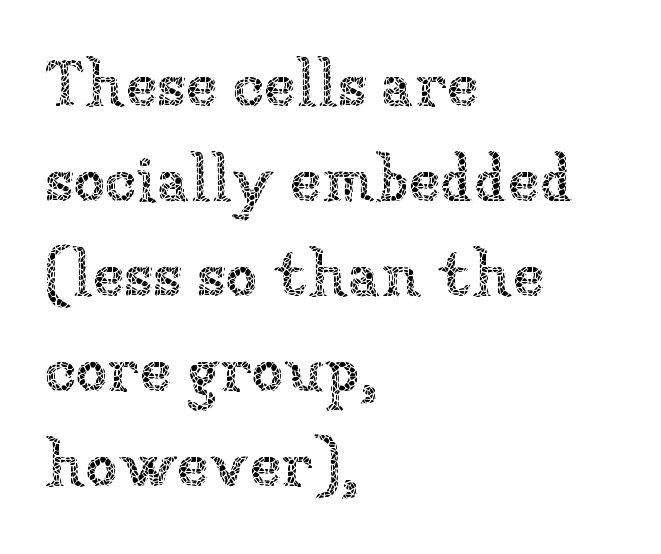
The image shows 65 px thin type, upright; set left-aligned, normal line spacing (1.46x), normal letter spacing, not underlined; low stroke contrast and a medium x-height.
